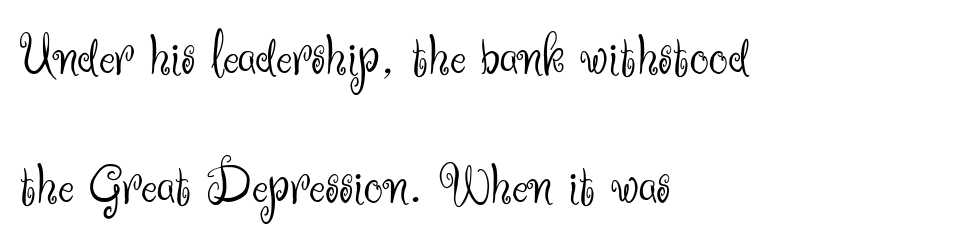
Do the characters align in a grid? No, the font is proportional. Type without underlining. Leftover space on each line is placed entirely after the last word. Nope, not italic — everything's standing straight. Interline gaps are noticeably wide in this sample.
